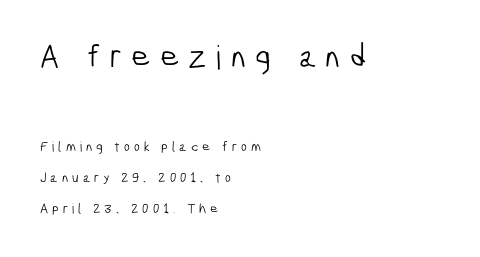
{"serif": "no", "bold": "no", "weight": "light", "width": "condensed", "stroke_contrast": "low", "x_height": "medium", "monospaced": "no", "underline": "no", "align": "left", "line_spacing": "loose", "line_spacing_ratio": 2.21, "letter_spacing": "wide", "letter_spacing_em": 0.28, "larger_block": "first", "size_ratio": 2.36, "glyph_px": 33}
